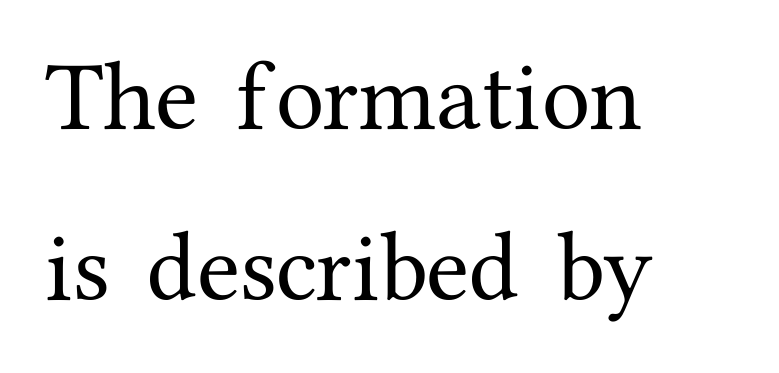
The image shows 79 px serif type, upright; set left-aligned, loose line spacing (2.16x), normal letter spacing, not underlined; medium stroke contrast and a medium x-height.
